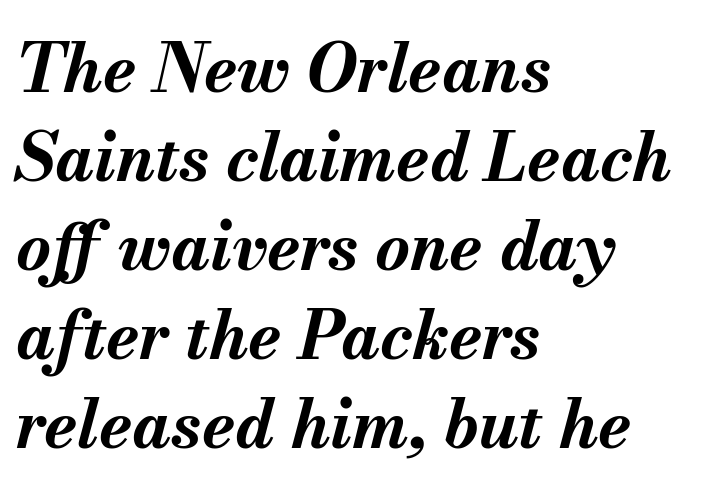
The strokes are fattened all the way to bold. Caption: multi-line text, flush left, ragged right. The gaps between neighbouring characters are ordinary and unremarkable. Beneath every word, the page is bare.
